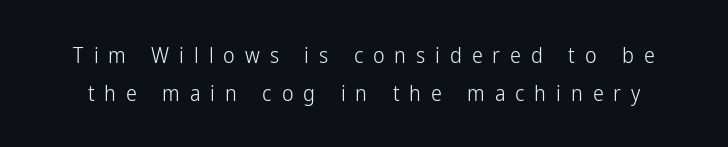
Q: Is the text bold? A: No.
Q: Is the text italic (slanted)? A: No, it is upright.
Q: Is the text underlined? A: No.
Q: Is the spacing between letters normal or unusually wide? A: Unusually wide.
